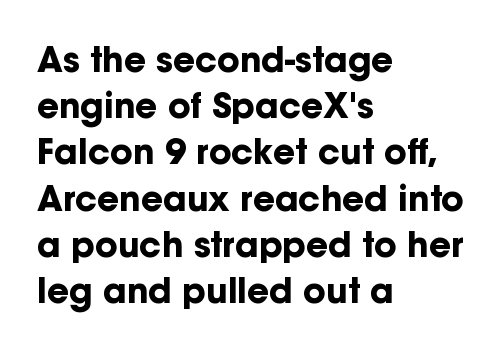
The vertical gap from one line to the next is medium. The rendering uses natural spacing where letterforms have individual widths. If you drew a line through each stem, it would be perfectly vertical. The passage shown has conventional tracking throughout. Lines of text with bare space underneath. To sum up the face: it is a sans, with no serifs.
